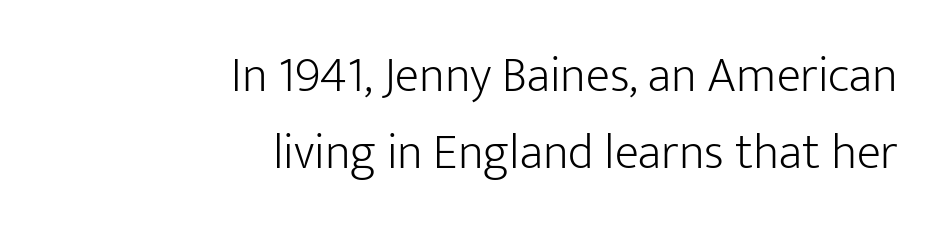
Caption: standard tracking, unaltered. The letters stand straight up with perfectly vertical stems. Stem width sits at or under what a default text font uses. Character widths vary here, with narrow letters taking less room than wide ones.
